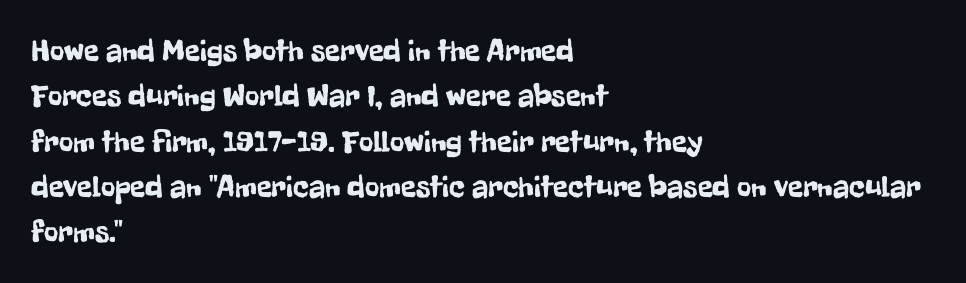
The image shows 31 px condensed sans-serif type, upright; set left-aligned, normal line spacing (1.46x), normal letter spacing, not underlined; low stroke contrast and a medium x-height.
